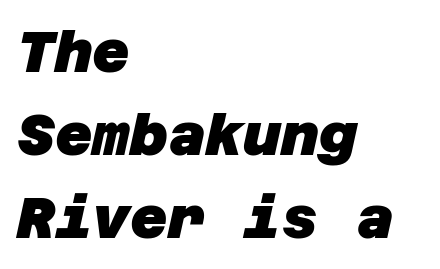
{"serif": "no", "bold": "yes", "weight": "heavy", "width": "normal", "stroke_contrast": "low", "x_height": "large", "underline": "no", "align": "left", "line_spacing": "normal", "line_spacing_ratio": 1.43, "letter_spacing": "normal", "letter_spacing_em": 0.0, "glyph_px": 58}
